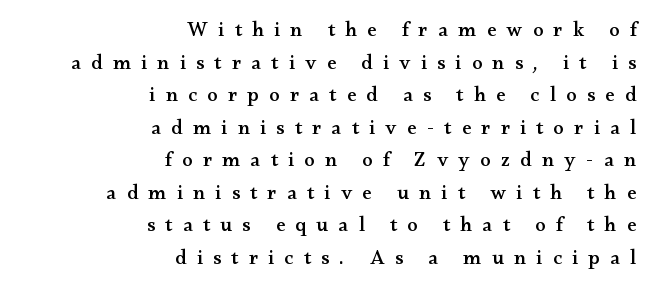
Q: Is the text italic (slanted)? A: No, it is upright.
Q: Is the text underlined? A: No.
Q: How is the paragraph aligned? A: Right-aligned.
Q: Is the spacing between letters normal or unusually wide? A: Unusually wide.
Q: Is the spacing between lines tight, normal or loose? A: Normal.
